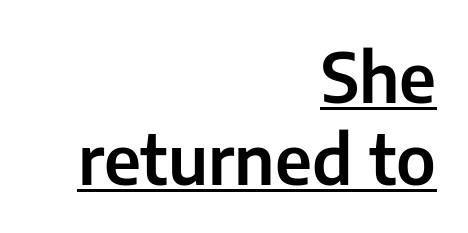
Q: Is the text italic (slanted)? A: No, it is upright.
Q: Is the typeface a serif or a sans-serif typeface? A: Sans-serif.
Q: Is the text underlined? A: Yes.
Q: How is the paragraph aligned? A: Right-aligned.
Q: Is the spacing between letters normal or unusually wide? A: Normal.
Q: Width (condensed, normal, or wide)? A: Normal.
Q: Stroke contrast? A: Low.
Q: x-height? A: Medium.
Q: Monospaced? A: No.
